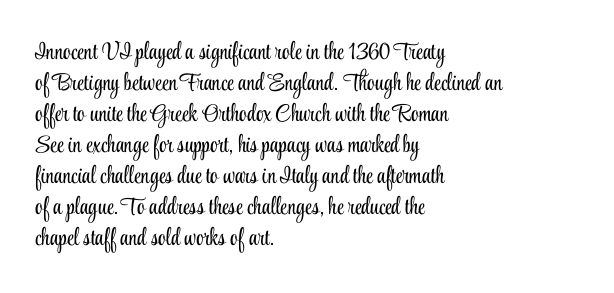
These lines keep a tight, regular rhythm from letter to letter. Notice how descenders clear the ascenders below comfortably — that's standard leading. One-word summary of the alignment: left. Nobody drew a line under any word here. The typesetting does not lean heavy: it is not bold.
